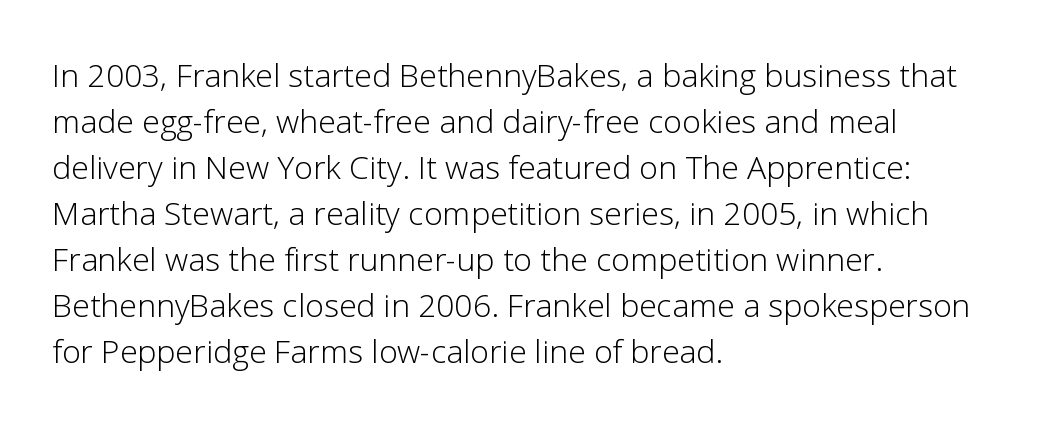
The image shows 32 px light sans-serif type, upright; set left-aligned, normal line spacing (1.44x), normal letter spacing, not underlined; low stroke contrast and a medium x-height.
